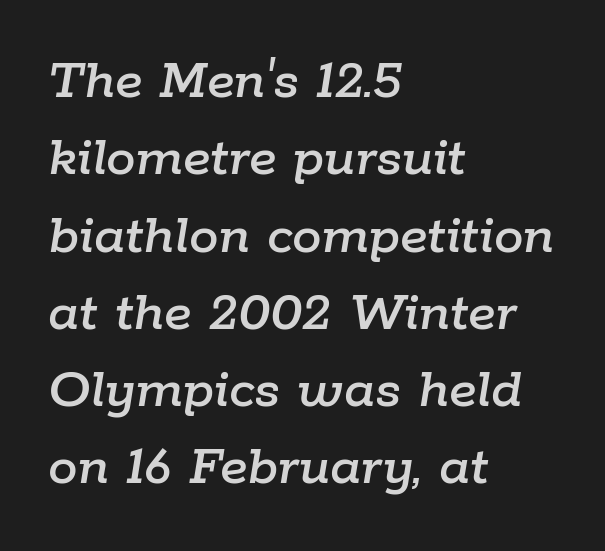
The image shows 59 px text type, italic (leaning right); set left-aligned, normal line spacing (1.31x), normal letter spacing, not underlined; low stroke contrast and a medium x-height.
